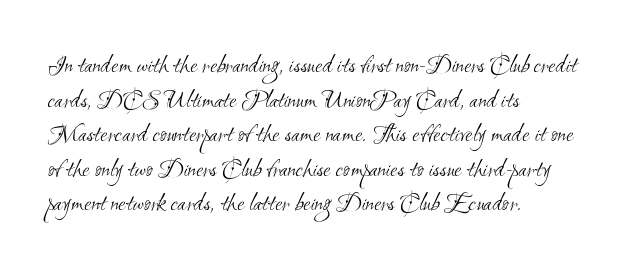
The passage shown stacks its lines at a standard gap. The lines in this sample share a left origin and differ only in where they stop. Words appear dense and cohesive because spacing is normal. Only glyphs here, with clear space below each row. Ink coverage per letter is moderate at most.
